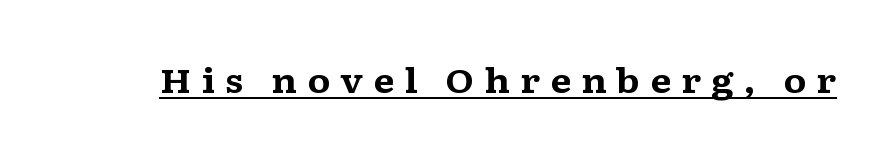
The font is running at its bold setting. You can tell from the footed stems that serif type was used. Character widths vary here, with narrow letters taking less room than wide ones. Each word looks stretched out because of the extra space between its letters. Is there any slant? The stems are plumb.
